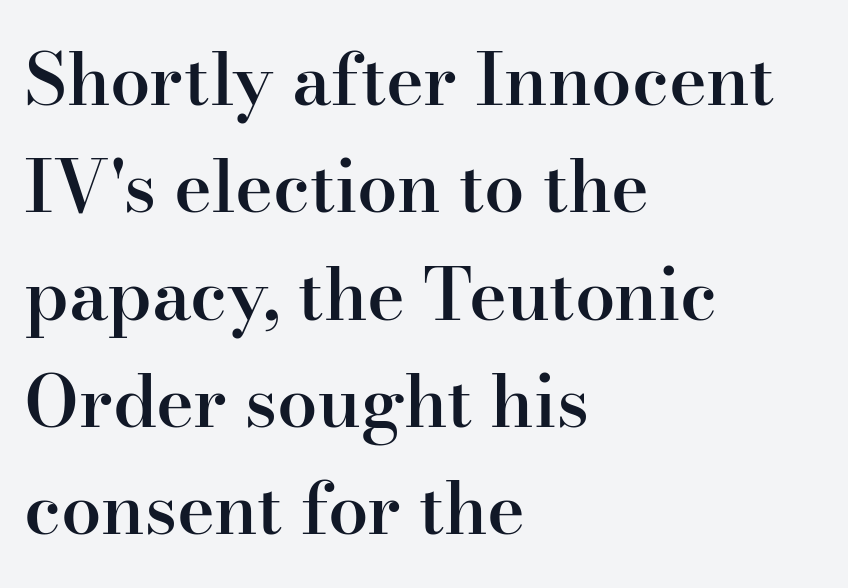
Q: Is the text bold? A: Semi-bold.
Q: Is the text italic (slanted)? A: No, it is upright.
Q: Is the typeface a serif or a sans-serif typeface? A: Serif.
Q: Is the text underlined? A: No.
Q: How is the paragraph aligned? A: Left-aligned.
Q: Is the spacing between letters normal or unusually wide? A: Normal.
Q: Is the spacing between lines tight, normal or loose? A: Normal.
Q: Width (condensed, normal, or wide)? A: Normal.
Q: Stroke contrast? A: High.
Q: x-height? A: Small.
Q: Monospaced? A: No.
